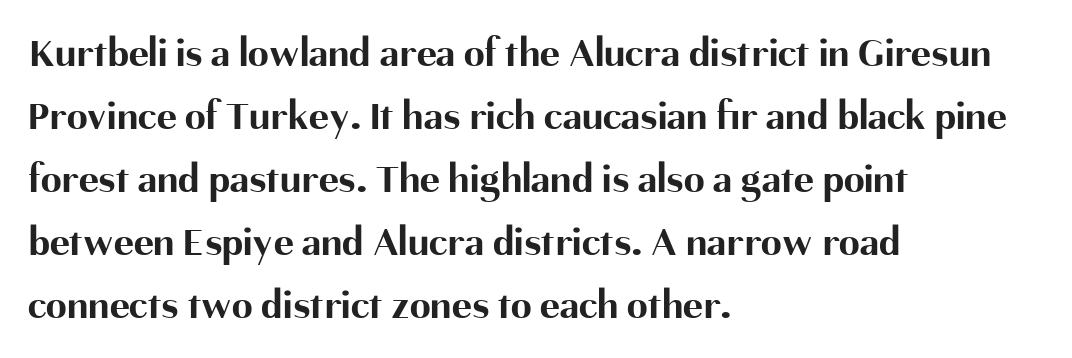
{"serif": "no", "italic": "no", "bold": "yes", "weight": "bold", "width": "normal", "stroke_contrast": "medium", "x_height": "medium", "monospaced": "no", "underline": "no", "align": "left", "line_spacing": "normal", "line_spacing_ratio": 1.5, "letter_spacing": "normal", "letter_spacing_em": 0.0, "glyph_px": 42}
